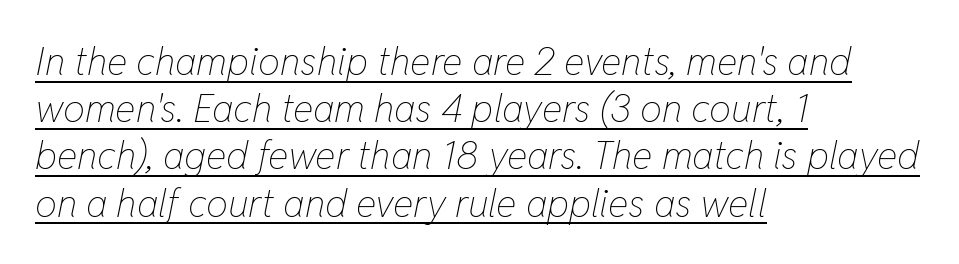
A rule runs beneath these lines of type. This rendering leaves character spacing at its baseline value. Stem width sits at or under what a default text font uses. Is this a fixed-width face? No — the glyphs have proportional, varying widths. Compared with ordinary roman type, these characters are visibly tilted.
